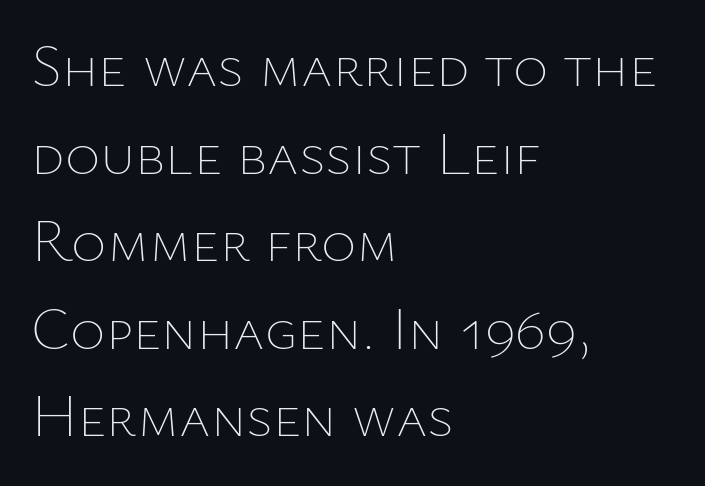
A typesetter would call this zero additional tracking. A quiet, ordinary-to-light weight characterises the typeface. If you drew a line through each stem, it would be perfectly vertical. The area under the type is left untouched. This sample is left-justified, so line endings fall wherever the words run out. The passage shown is typed in a proportional face where columns would drift.
